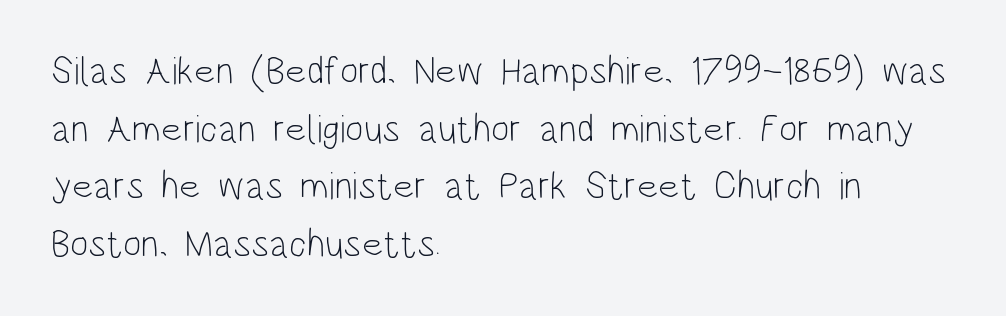
Q: Is the text bold? A: No.
Q: Is the text italic (slanted)? A: No, it is upright.
Q: Is the typeface a serif or a sans-serif typeface? A: Sans-serif.
Q: Is the text underlined? A: No.
Q: How is the paragraph aligned? A: Left-aligned.
Q: Is the spacing between letters normal or unusually wide? A: Normal.
Q: Is the spacing between lines tight, normal or loose? A: Normal.
Q: Width (condensed, normal, or wide)? A: Condensed.
Q: Stroke contrast? A: Low.
Q: x-height? A: Large.
Q: Monospaced? A: No.
